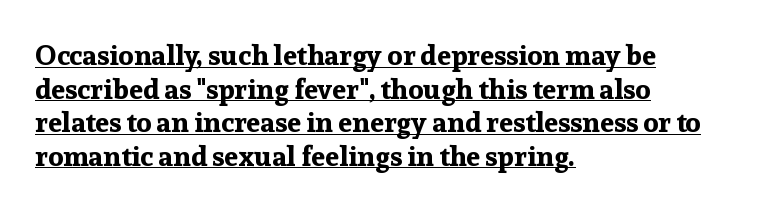
Q: Is the text bold? A: Yes.
Q: Is the text italic (slanted)? A: No, it is upright.
Q: Is the typeface a serif or a sans-serif typeface? A: Serif.
Q: Is the text underlined? A: Yes.
Q: How is the paragraph aligned? A: Left-aligned.
Q: Is the spacing between letters normal or unusually wide? A: Normal.
Q: Width (condensed, normal, or wide)? A: Normal.
Q: Stroke contrast? A: Low.
Q: x-height? A: Medium.
Q: Monospaced? A: No.
